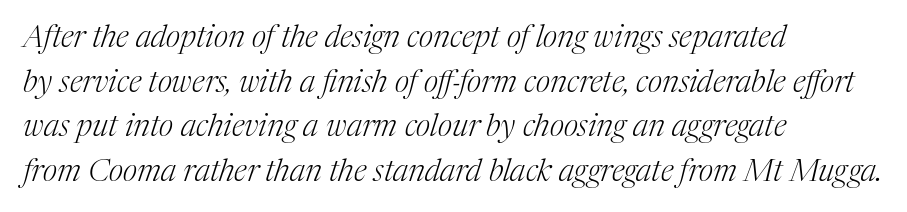
The image shows 31 px light serif type, italic (leaning right); set left-aligned, normal line spacing (1.44x), normal letter spacing, not underlined; medium stroke contrast and a medium x-height.
